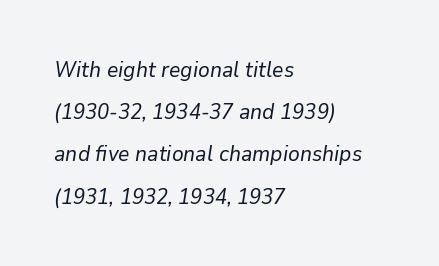
The image shows 22 px text type, italic (leaning right); set left-aligned, loose line spacing (1.92x), normal letter spacing, not underlined.
